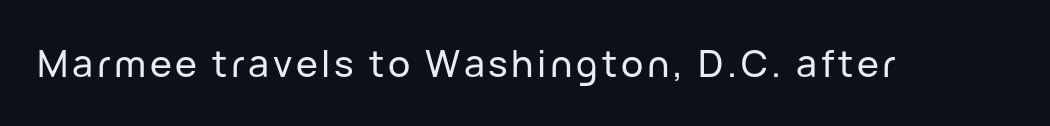
Q: Is the text italic (slanted)? A: No, it is upright.
Q: Is the typeface a serif or a sans-serif typeface? A: Sans-serif.
Q: Is the text underlined? A: No.
Q: Width (condensed, normal, or wide)? A: Normal.
Q: Stroke contrast? A: Low.
Q: x-height? A: Medium.
Q: Monospaced? A: No.
